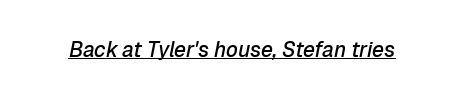
{"italic": "yes", "lean": "right", "slant_degrees": 12, "bold": "semi", "underline": "yes", "letter_spacing": "normal", "letter_spacing_em": 0.0, "glyph_px": 21}
